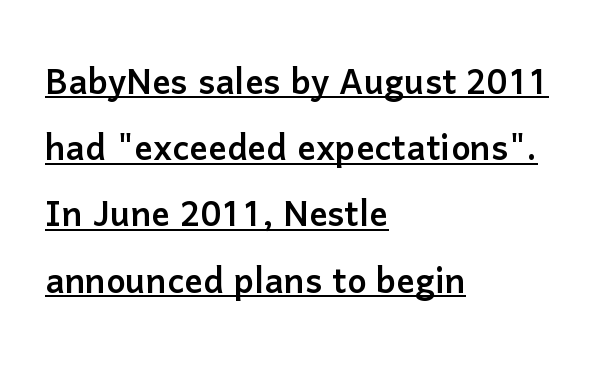
{"serif": "no", "italic": "no", "width": "normal", "stroke_contrast": "low", "x_height": "medium", "monospaced": "no", "underline": "yes", "align": "left", "line_spacing": "normal", "line_spacing_ratio": 1.44, "letter_spacing": "normal", "letter_spacing_em": 0.0, "glyph_px": 46}
